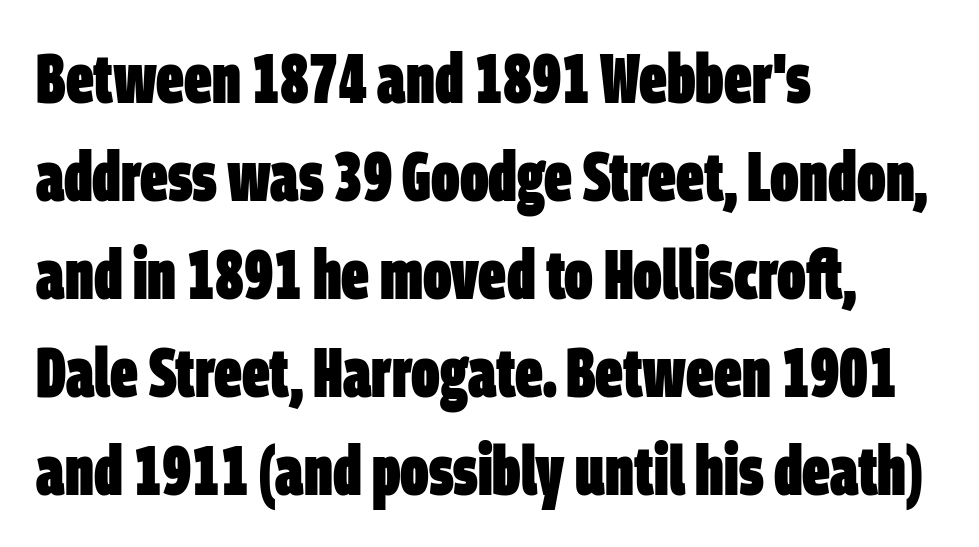
Caption: standard tracking, unaltered. Short and long lines alike share a common starting point at left. Successive baselines arrive at the customary interval. Character widths vary here, with narrow letters taking less room than wide ones. The font family rendered here belongs to the sans-serif group.
